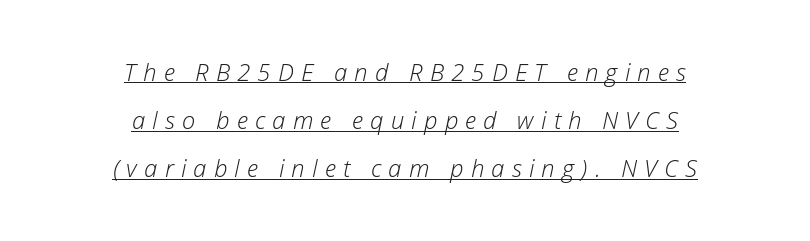
{"italic": "yes", "lean": "right", "slant_degrees": 12, "bold": "no", "underline": "yes", "align": "center", "line_spacing": "loose", "line_spacing_ratio": 2.01, "letter_spacing": "wide", "letter_spacing_em": 0.3, "glyph_px": 24}
